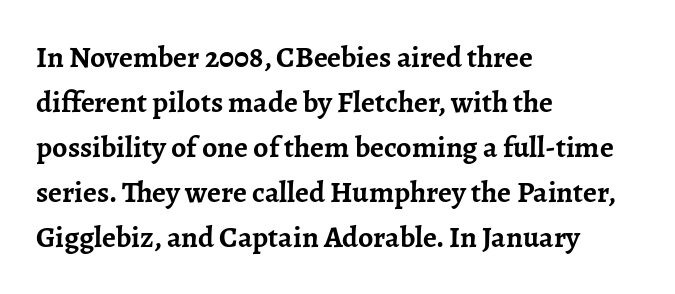
The image shows 30 px semibold serif type, upright; set left-aligned, normal line spacing (1.5x), normal letter spacing, not underlined; low stroke contrast and a medium x-height.
